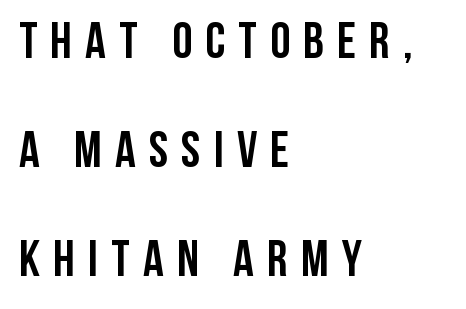
The image shows 51 px semibold, condensed sans-serif type, upright; set left-aligned, loose line spacing (2.14x), unusually wide letter spacing (+0.26 em), not underlined; low stroke contrast and a large x-height.
